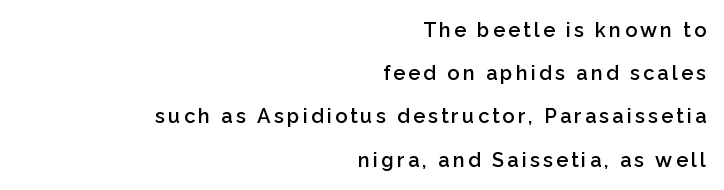
{"italic": "no", "bold": "semi", "underline": "no", "align": "right", "line_spacing": "loose", "line_spacing_ratio": 2.16, "glyph_px": 20}
